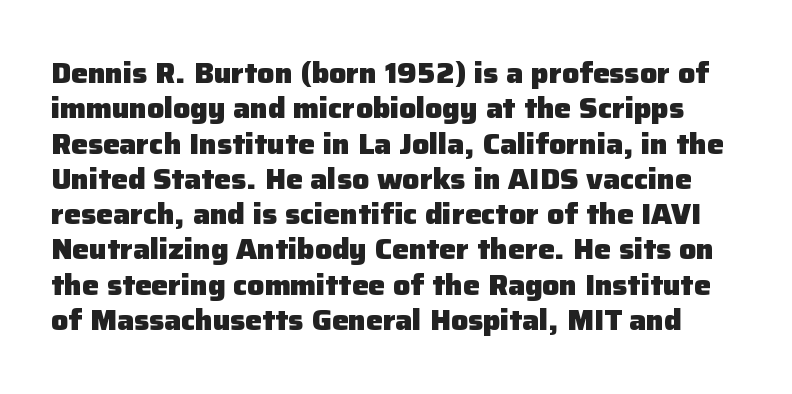
Inter-character spacing is left at the font's built-in metrics. Clear beneath every line of the passage. Spacing verdict: proportional, widths tailored to each character. Bold? Absolutely — the strokes are thick and heavy. Is there any slant? The stems are plumb. The letters carry no serifs — their stems end cleanly without finishing strokes.
